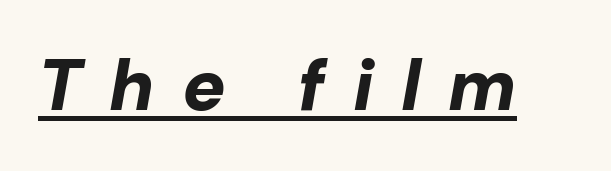
{"italic": "yes", "lean": "right", "slant_degrees": 10, "bold": "yes", "weight": "bold", "width": "normal", "stroke_contrast": "low", "x_height": "medium", "monospaced": "no", "underline": "yes", "letter_spacing": "wide", "letter_spacing_em": 0.38, "glyph_px": 72}
